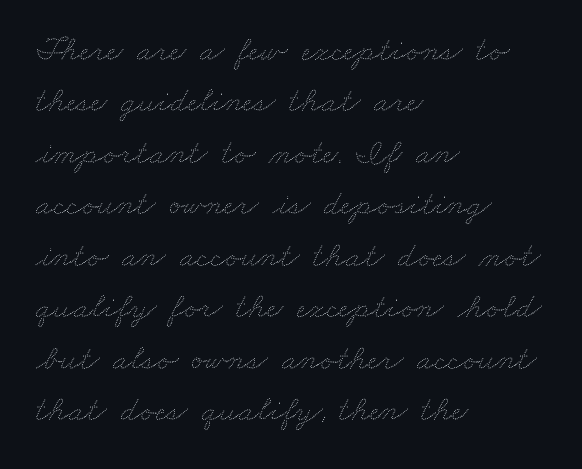
Q: Is the text bold? A: No.
Q: Is the text underlined? A: No.
Q: How is the paragraph aligned? A: Left-aligned.
Q: Is the spacing between letters normal or unusually wide? A: Normal.
Q: Is the spacing between lines tight, normal or loose? A: Normal.
Q: Width (condensed, normal, or wide)? A: Wide.
Q: Stroke contrast? A: Medium.
Q: x-height? A: Small.
Q: Monospaced? A: No.
